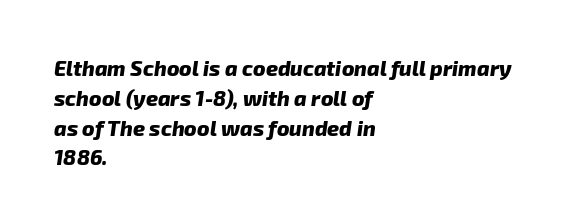
{"bold": "yes", "underline": "no", "align": "left", "line_spacing": "normal", "line_spacing_ratio": 1.42, "letter_spacing": "normal", "letter_spacing_em": 0.0, "glyph_px": 21}
